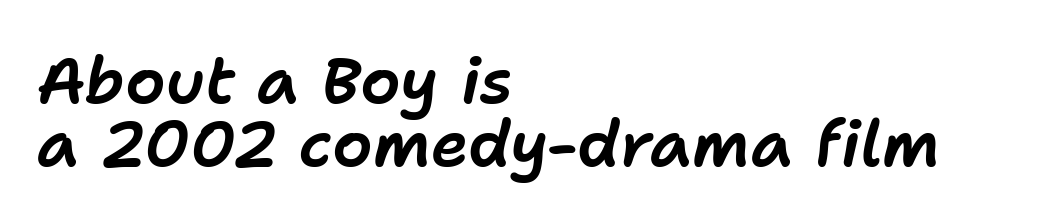
When letters slant like this, we call the style italic. The compositor pushed each line to the left boundary. The vertical gap from one line to the next is small. The passage shown has conventional tracking throughout.
